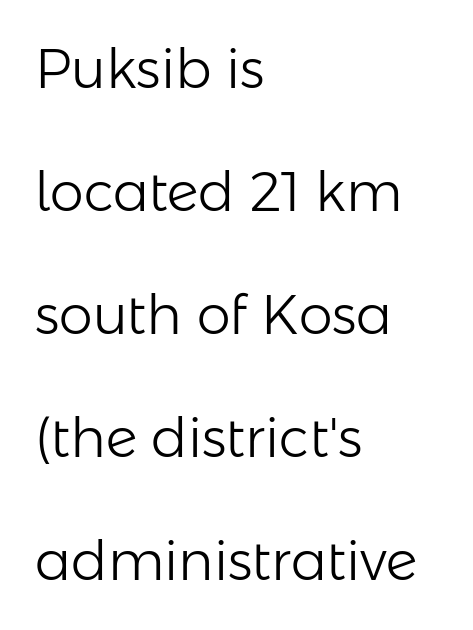
This is the regular roman posture of the typeface. This is not heavy type; no bold has been used. Caption: multi-line text, flush left, ragged right. Words float on clear page, feet unadorned.
